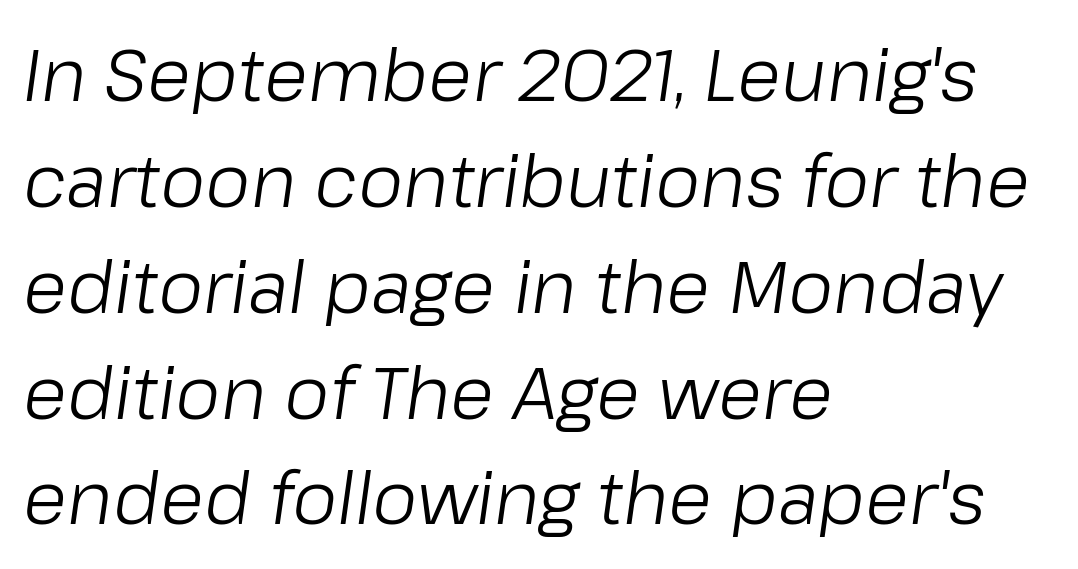
The image shows 72 px light type, italic (leaning right); set left-aligned, normal line spacing (1.47x), normal letter spacing, not underlined; low stroke contrast and a medium x-height.
